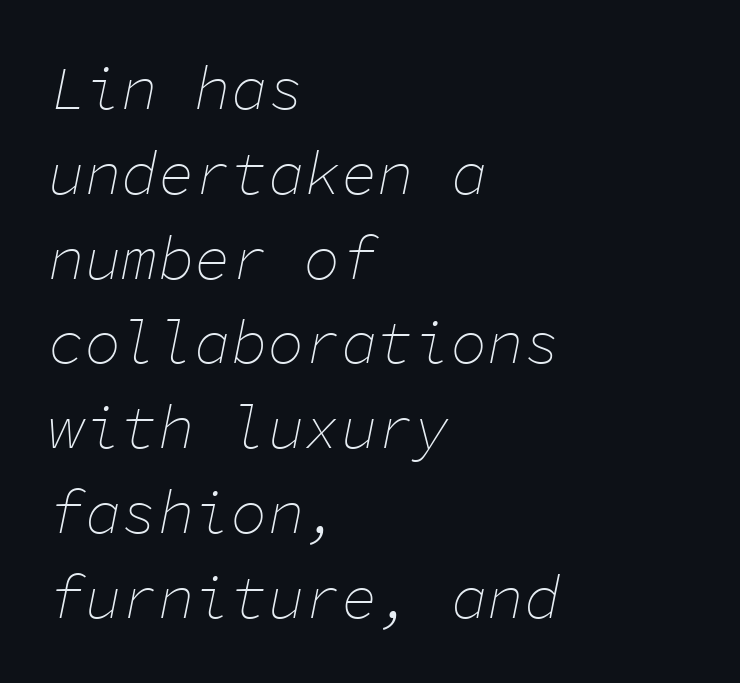
{"italic": "yes", "lean": "right", "slant_degrees": 11, "bold": "no", "weight": "thin", "width": "normal", "stroke_contrast": "low", "x_height": "medium", "monospaced": "yes", "underline": "no", "align": "left", "line_spacing": "normal", "line_spacing_ratio": 1.39, "letter_spacing": "normal", "letter_spacing_em": 0.0, "glyph_px": 61}
